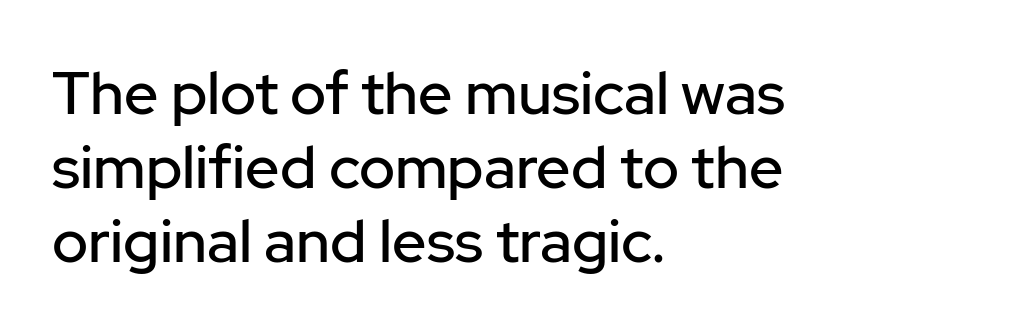
The image shows 60 px sans-serif type, upright; set left-aligned, line spacing 1.23x, normal letter spacing, not underlined; low stroke contrast and a medium x-height.
